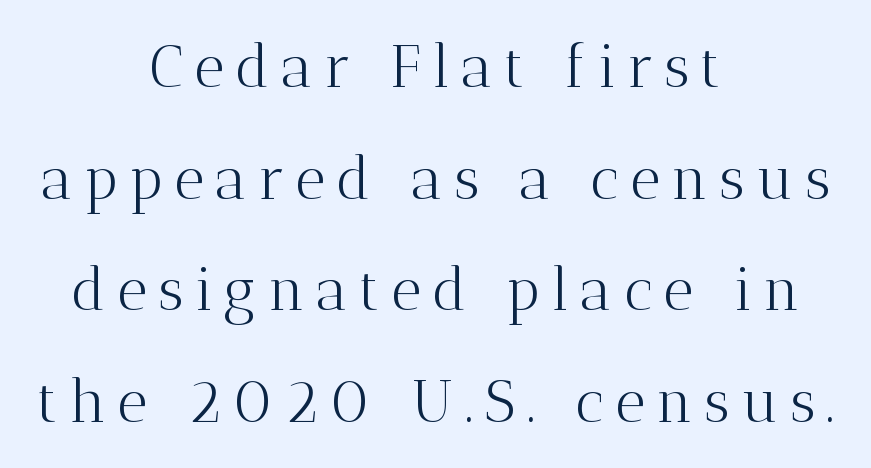
{"serif": "yes", "italic": "no", "bold": "no", "weight": "light", "width": "normal", "stroke_contrast": "medium", "x_height": "medium", "monospaced": "no", "underline": "no", "align": "center", "line_spacing_ratio": 1.89, "glyph_px": 59}
